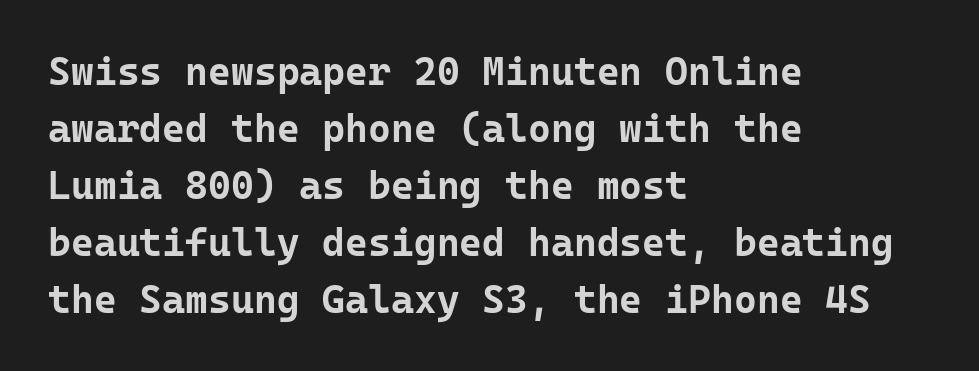
Posture: upright roman. Underline: absent. Is the type bold? Yes — the strokes are clearly thick and heavy. The lines sit at an ordinary, default distance from one another. A typesetter would call this monospace, since all characters share one set width. The ragged edge is on the right, which tells us the setting is flush left.
